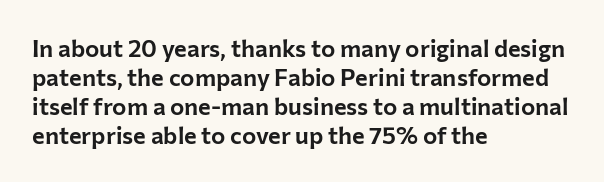
The area under the type is left untouched. Is the block centered? No — it sits flush against the left margin. Default kerning and tracking; the words read as compact shapes. Is there any slant? The stems are plumb.
